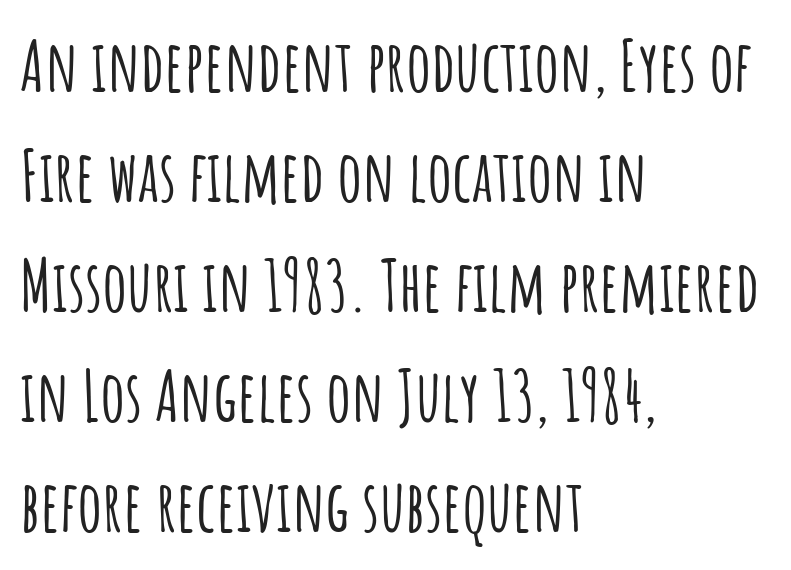
A typesetter would label this face a sans. A roman cut, with each character standing at attention. The paragraph has a hard left edge and a soft right edge. The face used here is proportionally spaced, like ordinary book or web type.
